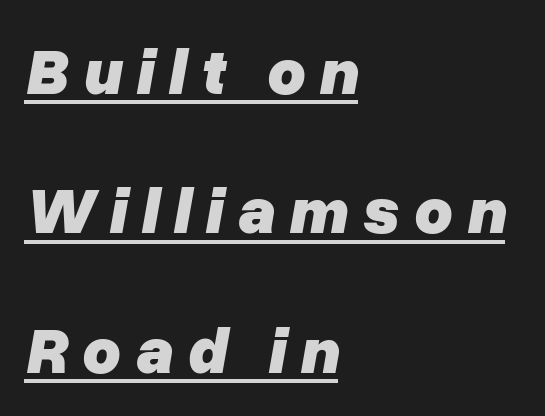
{"italic": "yes", "lean": "right", "slant_degrees": 10, "bold": "yes", "weight": "heavy", "width": "normal", "stroke_contrast": "low", "x_height": "medium", "monospaced": "no", "underline": "yes", "align": "left", "line_spacing": "loose", "line_spacing_ratio": 2.11, "letter_spacing": "wide", "letter_spacing_em": 0.21, "glyph_px": 66}
